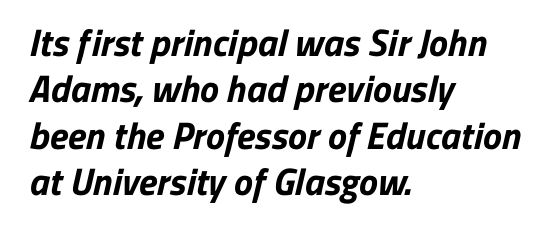
{"serif": "no", "bold": "yes", "weight": "bold", "width": "normal", "stroke_contrast": "low", "x_height": "medium", "monospaced": "no", "underline": "no", "align": "left", "line_spacing_ratio": 1.22, "letter_spacing": "normal", "letter_spacing_em": 0.0, "glyph_px": 38}
